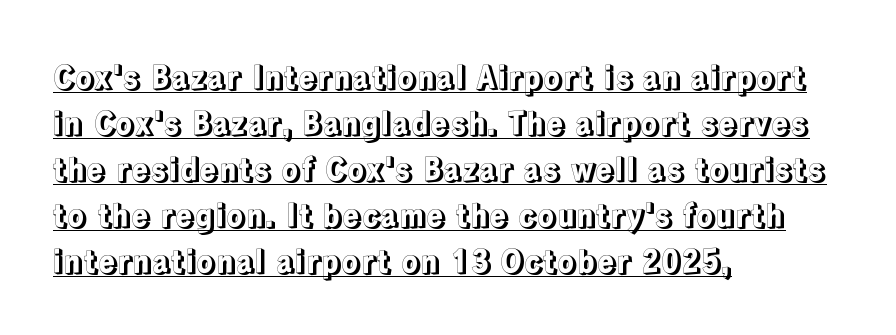
The image shows 31 px text type, upright; set left-aligned, normal line spacing (1.48x), normal letter spacing, underlined; a medium x-height.
